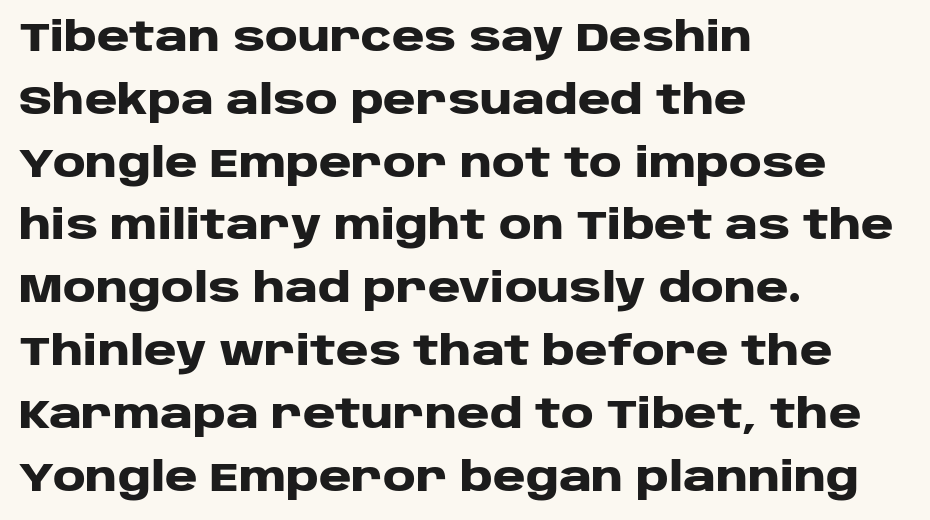
Q: Is the text bold? A: Yes.
Q: Is the text italic (slanted)? A: No, it is upright.
Q: Is the typeface a serif or a sans-serif typeface? A: Sans-serif.
Q: Is the text underlined? A: No.
Q: How is the paragraph aligned? A: Left-aligned.
Q: Is the spacing between letters normal or unusually wide? A: Normal.
Q: Is the spacing between lines tight, normal or loose? A: Normal.
Q: Width (condensed, normal, or wide)? A: Wide.
Q: Stroke contrast? A: Low.
Q: x-height? A: Large.
Q: Monospaced? A: No.
